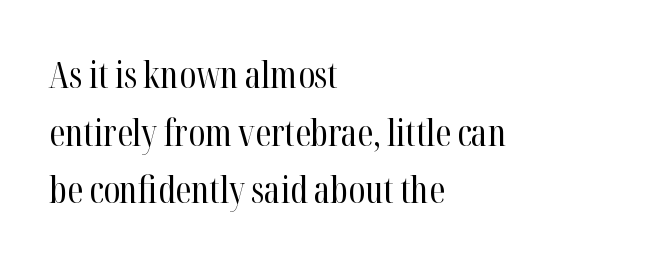
Q: Is the text bold? A: No.
Q: Is the text italic (slanted)? A: No, it is upright.
Q: Is the typeface a serif or a sans-serif typeface? A: Serif.
Q: Is the text underlined? A: No.
Q: How is the paragraph aligned? A: Left-aligned.
Q: Is the spacing between letters normal or unusually wide? A: Normal.
Q: Is the spacing between lines tight, normal or loose? A: Normal.
Q: Width (condensed, normal, or wide)? A: Condensed.
Q: Stroke contrast? A: High.
Q: x-height? A: Medium.
Q: Monospaced? A: No.
